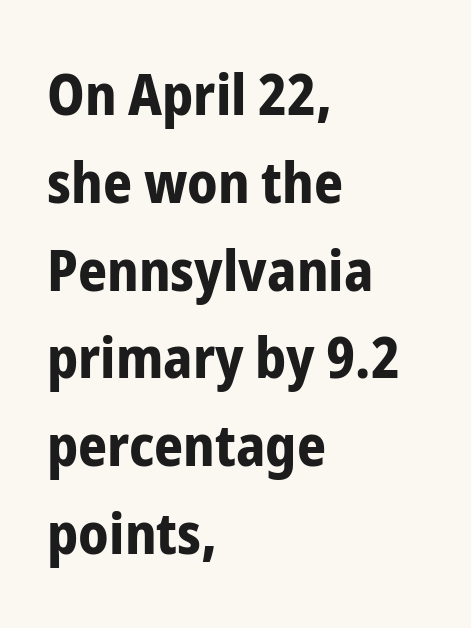
The image shows 57 px bold, condensed sans-serif type, upright; set left-aligned, normal line spacing (1.54x), normal letter spacing, not underlined; low stroke contrast and a medium x-height.
